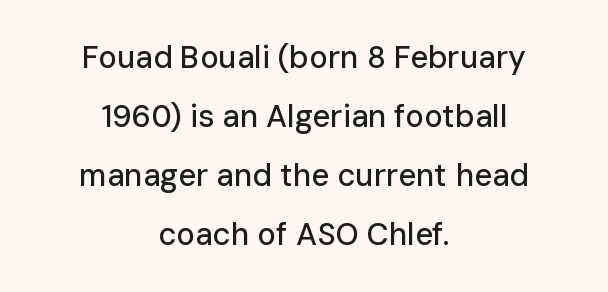
The letters stand straight up with perfectly vertical stems. Leading is clearly above the norm, producing a sparse column. The space beneath each line is pristine and unruled. Looks like regular typesetting: each glyph gets only the width it needs.
